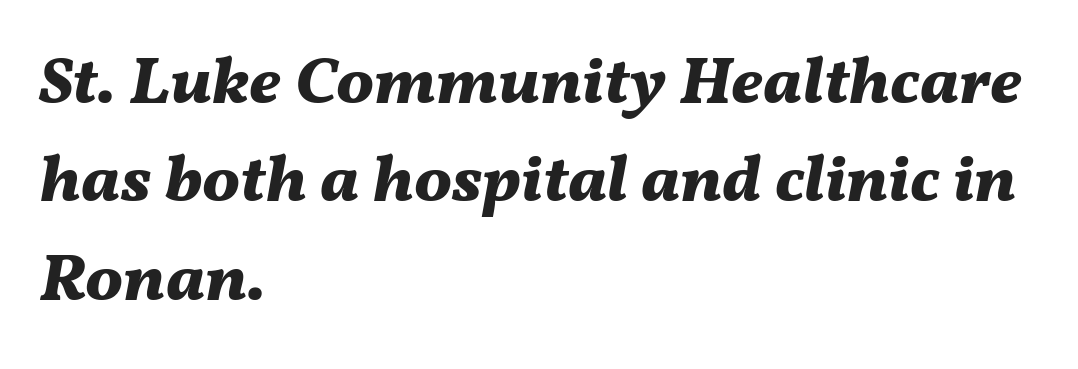
The image shows 67 px bold type, italic (leaning right); set left-aligned, normal line spacing (1.47x), normal letter spacing, not underlined; medium stroke contrast and a medium x-height.
